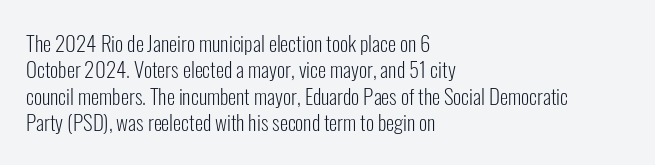
The image shows 21 px text type, upright; set left-aligned, normal line spacing (1.26x), normal letter spacing, not underlined.
